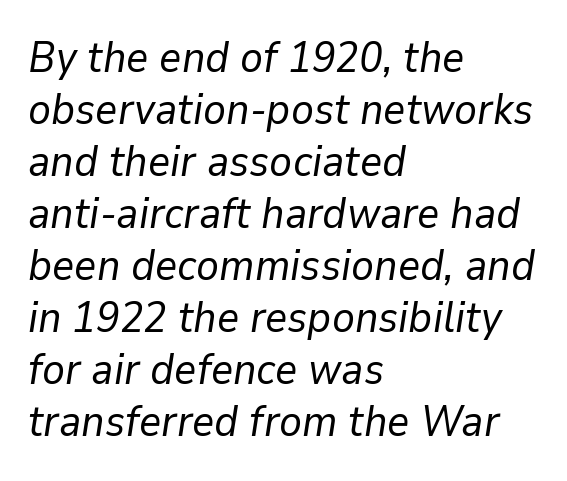
The image shows 43 px regular-weight type, italic (leaning right); set left-aligned, line spacing 1.21x, normal letter spacing, not underlined; low stroke contrast and a medium x-height.
